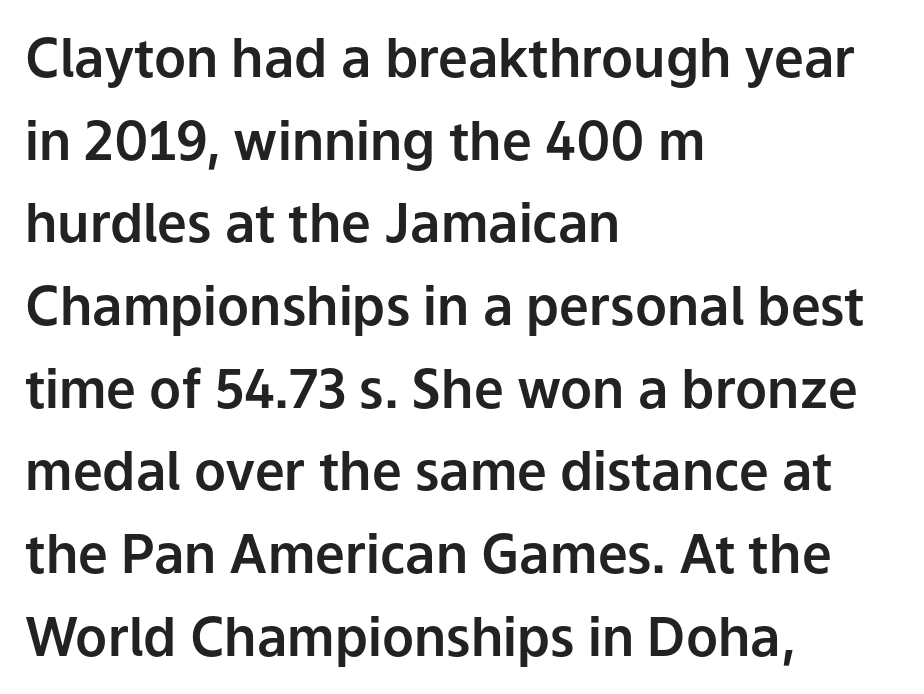
{"serif": "no", "italic": "no", "width": "normal", "stroke_contrast": "low", "x_height": "medium", "monospaced": "no", "underline": "no", "align": "left", "line_spacing": "normal", "line_spacing_ratio": 1.56, "letter_spacing": "normal", "letter_spacing_em": 0.0, "glyph_px": 53}
